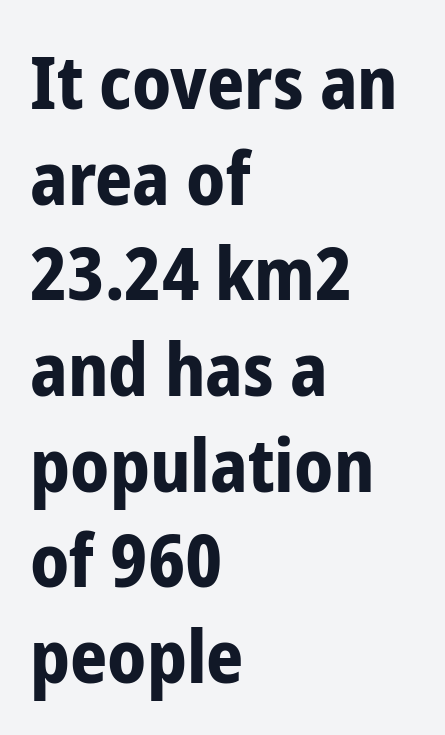
Bold? Absolutely — the strokes are thick and heavy. A typesetter would call this leading conventional body-copy spacing. These lines keep a tight, regular rhythm from letter to letter. Lines of text with bare space underneath.
